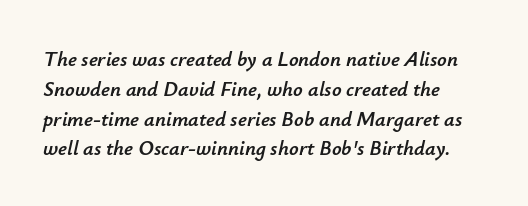
The image shows 21 px text type, italic (leaning right); set left-aligned, normal line spacing (1.42x), normal letter spacing, not underlined.
